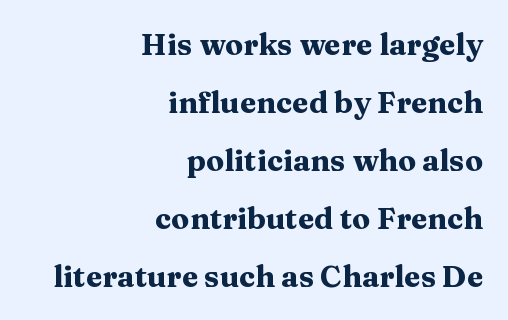
Q: Is the text bold? A: Yes.
Q: Is the text italic (slanted)? A: No, it is upright.
Q: Is the typeface a serif or a sans-serif typeface? A: Serif.
Q: Is the text underlined? A: No.
Q: How is the paragraph aligned? A: Right-aligned.
Q: Is the spacing between letters normal or unusually wide? A: Normal.
Q: Is the spacing between lines tight, normal or loose? A: Loose.
Q: Width (condensed, normal, or wide)? A: Wide.
Q: Stroke contrast? A: Medium.
Q: x-height? A: Medium.
Q: Monospaced? A: No.
